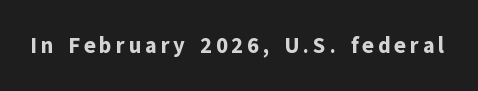
Weight check: bold — yes, fully. Rule under the text: the space is simply empty. Quick note: not italic, upright.
